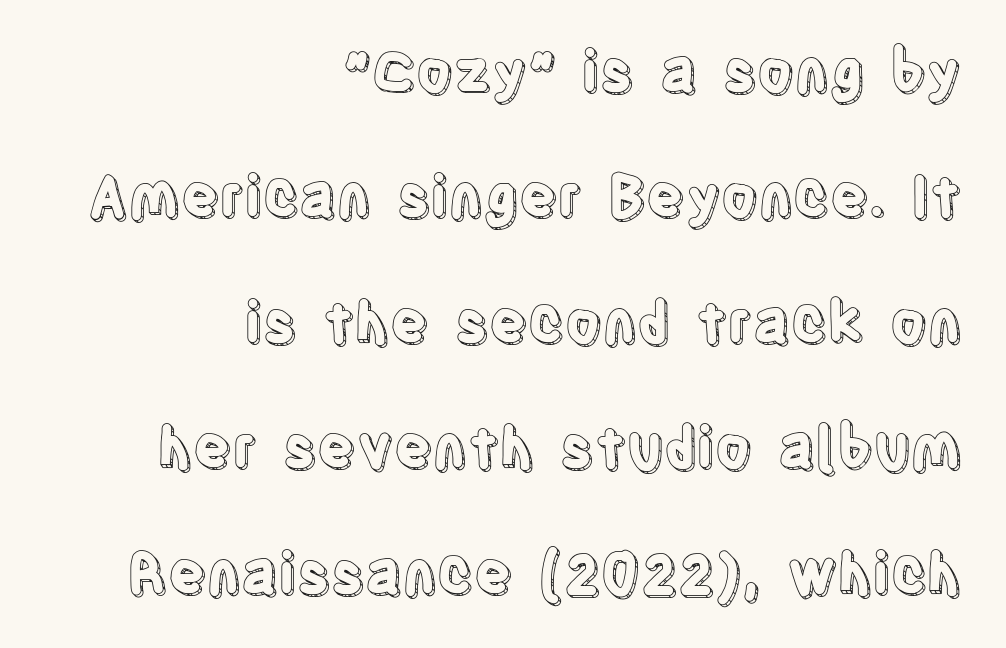
{"italic": "no", "width": "condensed", "x_height": "large", "monospaced": "no", "underline": "no", "align": "right", "line_spacing": "loose", "line_spacing_ratio": 2.2, "letter_spacing": "normal", "letter_spacing_em": 0.0, "glyph_px": 57}
